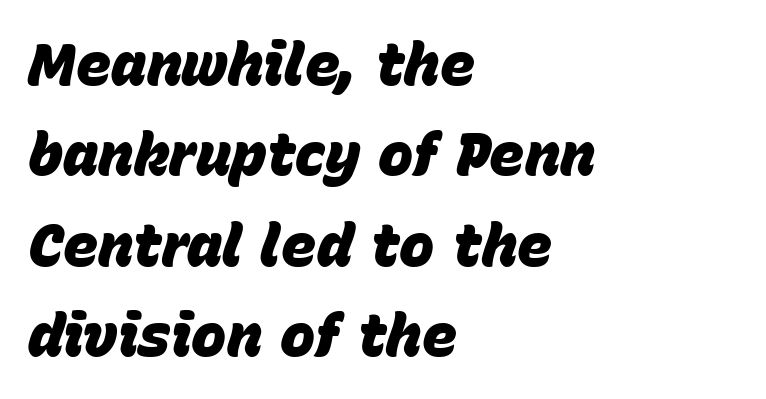
{"italic": "yes", "lean": "right", "slant_degrees": 15, "bold": "yes", "weight": "heavy", "width": "normal", "stroke_contrast": "low", "x_height": "large", "monospaced": "no", "underline": "no", "align": "left", "line_spacing": "normal", "line_spacing_ratio": 1.53, "letter_spacing": "normal", "letter_spacing_em": 0.0, "glyph_px": 59}
